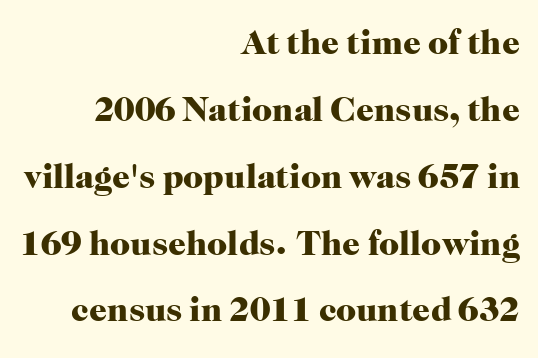
{"serif": "yes", "italic": "no", "bold": "yes", "weight": "heavy", "width": "normal", "stroke_contrast": "high", "x_height": "medium", "monospaced": "no", "underline": "no", "align": "right", "line_spacing": "loose", "line_spacing_ratio": 1.91, "letter_spacing": "normal", "letter_spacing_em": 0.0, "glyph_px": 35}
